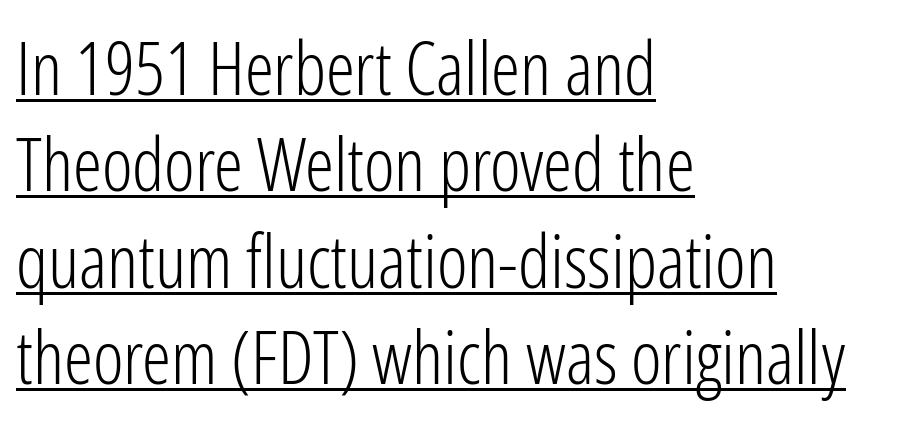
These lines were composed using upright roman letters. If you measured baseline to baseline, you'd find a middling distance. A classic flush-left, rag-right setting is used for this passage. A typesetter would call this proportional, since set widths differ per character. Font category for this specimen: sans-serif. Each stroke keeps to a modest, everyday thickness or less.
